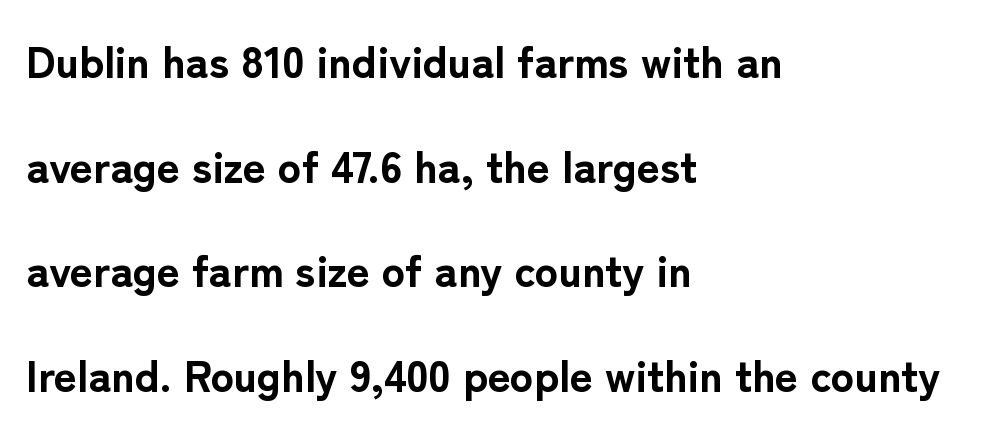
The image shows 44 px bold sans-serif type, upright; set left-aligned, loose line spacing (2.38x), normal letter spacing, not underlined; low stroke contrast and a medium x-height.
